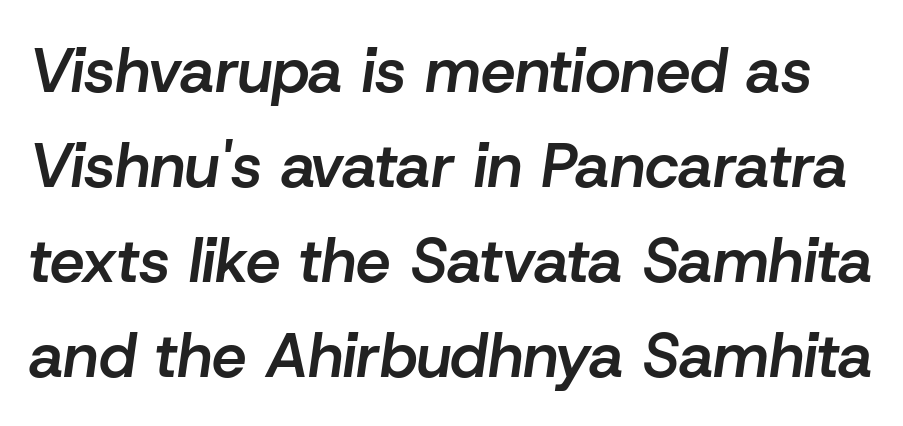
{"italic": "yes", "lean": "right", "slant_degrees": 8, "bold": "semi", "weight": "semibold", "width": "normal", "stroke_contrast": "low", "x_height": "medium", "monospaced": "no", "underline": "no", "line_spacing": "normal", "line_spacing_ratio": 1.53, "letter_spacing": "normal", "letter_spacing_em": 0.0, "glyph_px": 62}
